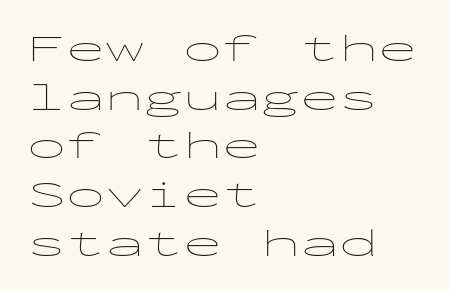
{"serif": "no", "italic": "no", "bold": "no", "weight": "thin", "width": "wide", "stroke_contrast": "low", "x_height": "medium", "monospaced": "yes", "underline": "no", "align": "left", "line_spacing": "normal", "line_spacing_ratio": 1.25, "letter_spacing": "normal", "letter_spacing_em": 0.0, "glyph_px": 39}
